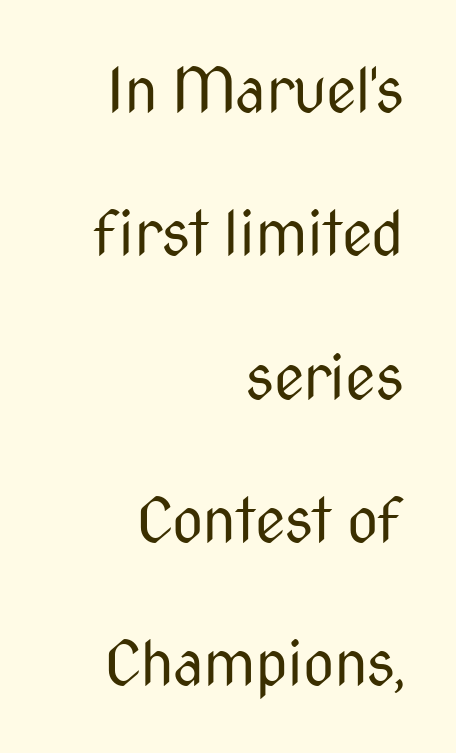
The rendering uses a large line-height, opening up the rows. Spacing verdict: proportional, widths tailored to each character. Just letters on the line, the space beneath them empty. The face used here is a sans, in the tradition of grotesques and geometrics.
